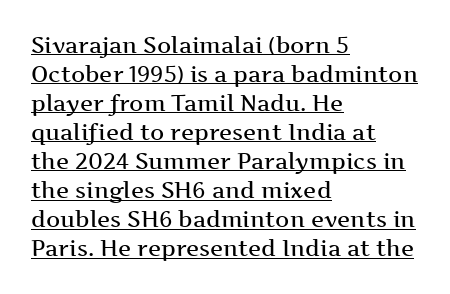
Q: Is the text bold? A: Semi-bold.
Q: Is the text italic (slanted)? A: No, it is upright.
Q: Is the text underlined? A: Yes.
Q: How is the paragraph aligned? A: Left-aligned.
Q: Is the spacing between letters normal or unusually wide? A: Normal.
Q: Is the spacing between lines tight, normal or loose? A: Normal.
